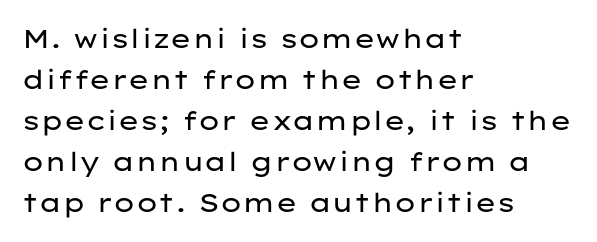
The words here are not underlined. Unbolded letterforms with no extra heft. Quick note: interline space is typical. These lines stack with their left ends in a neat column. Ordinary non-slanted type is in use. Here the glyphs are tracked normally, forming tight word shapes.
